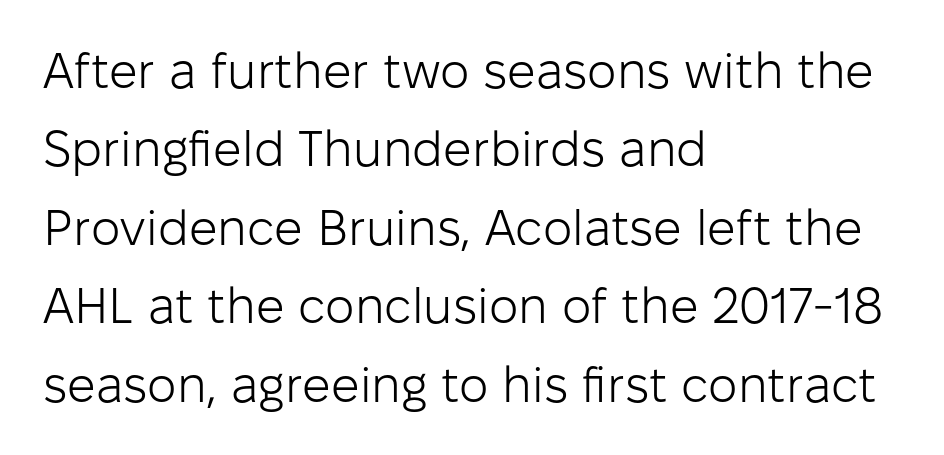
Q: Is the text bold? A: No.
Q: Is the text italic (slanted)? A: No, it is upright.
Q: Is the typeface a serif or a sans-serif typeface? A: Sans-serif.
Q: Is the text underlined? A: No.
Q: How is the paragraph aligned? A: Left-aligned.
Q: Is the spacing between letters normal or unusually wide? A: Normal.
Q: Is the spacing between lines tight, normal or loose? A: Normal.
Q: Width (condensed, normal, or wide)? A: Normal.
Q: Stroke contrast? A: Low.
Q: x-height? A: Medium.
Q: Monospaced? A: No.
